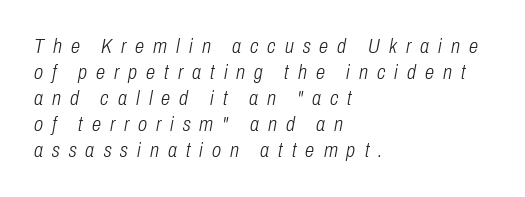
Has an underline been added? It has not. The weight would be labelled regular, book, light, or lighter still. Honestly, the letter spacing is so wide it's the main thing you notice. Is the block centered? No — it sits flush against the left margin.
